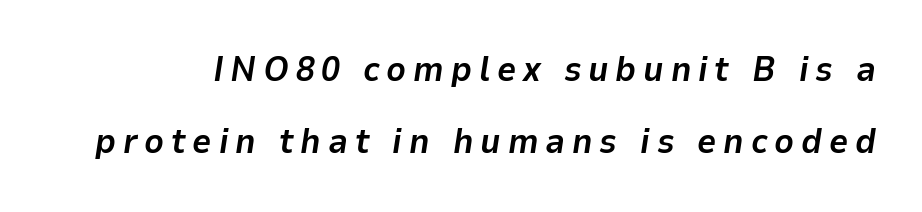
{"italic": "yes", "lean": "right", "slant_degrees": 9, "bold": "yes", "weight": "bold", "width": "normal", "stroke_contrast": "low", "x_height": "medium", "monospaced": "no", "underline": "no", "line_spacing": "loose", "line_spacing_ratio": 2.13, "letter_spacing": "wide", "letter_spacing_em": 0.2, "glyph_px": 34}
